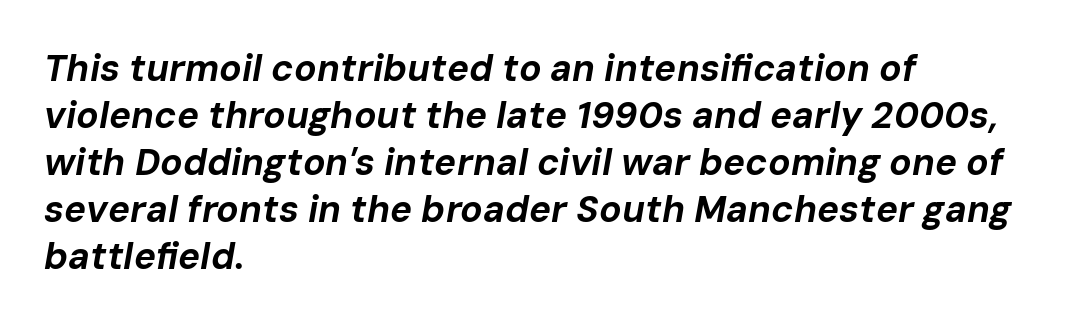
Honestly, the letter spacing is just normal — you wouldn't notice it. The lettering tilts uniformly, giving the passage an italic look. Horizontally, the lines are justified to the leading edge only. You could not count columns in this text — the font is proportionally spaced. The characters look thick and weighty, a clear bold. Words float on clear page, feet unadorned.
